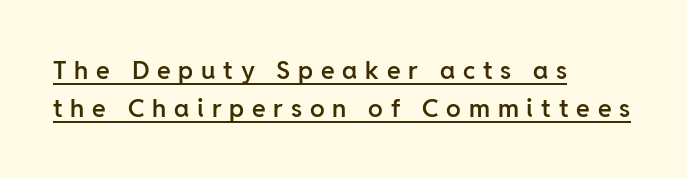
Designer's note — italics off, roman on. Each glyph is drawn with semibold strokes, heavier than normal yet not fully bold. Normally led — the rows are evenly, conventionally spaced. The letters are spread apart with noticeably loose tracking.
